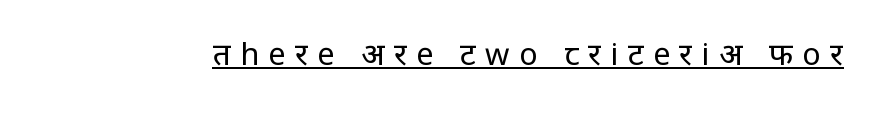
The image shows 31 px regular-weight sans-serif type, upright; set unusually wide letter spacing (+0.3 em), underlined; low stroke contrast and a large x-height.
